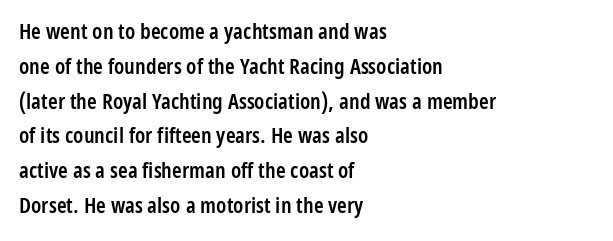
Firm but not heavy-handed strokes: this text is semibold. The specimen omits any rule beneath the text block's lines. Ordinary non-slanted type is in use. Each new line begins a customary step beneath the previous one. The line texture is even and compact thanks to regular tracking.
